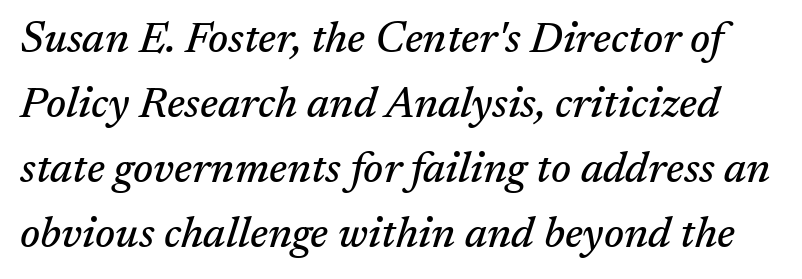
Q: Is the text italic (slanted)? A: Yes, it leans right by about 17 degrees.
Q: Is the typeface a serif or a sans-serif typeface? A: Serif.
Q: Is the text underlined? A: No.
Q: Is the spacing between letters normal or unusually wide? A: Normal.
Q: Is the spacing between lines tight, normal or loose? A: Normal.
Q: Width (condensed, normal, or wide)? A: Normal.
Q: Stroke contrast? A: Medium.
Q: x-height? A: Medium.
Q: Monospaced? A: No.
